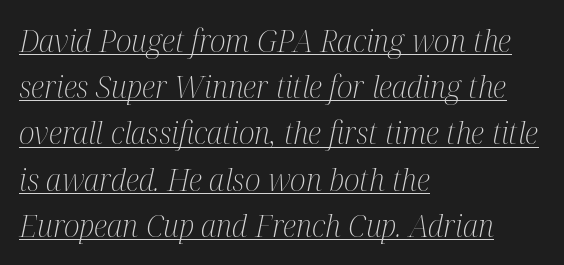
Q: Is the text bold? A: No.
Q: Is the text italic (slanted)? A: Yes, it leans right by about 12 degrees.
Q: Is the typeface a serif or a sans-serif typeface? A: Serif.
Q: Is the text underlined? A: Yes.
Q: How is the paragraph aligned? A: Left-aligned.
Q: Is the spacing between letters normal or unusually wide? A: Normal.
Q: Is the spacing between lines tight, normal or loose? A: Normal.
Q: Width (condensed, normal, or wide)? A: Condensed.
Q: Stroke contrast? A: Medium.
Q: x-height? A: Medium.
Q: Monospaced? A: No.
